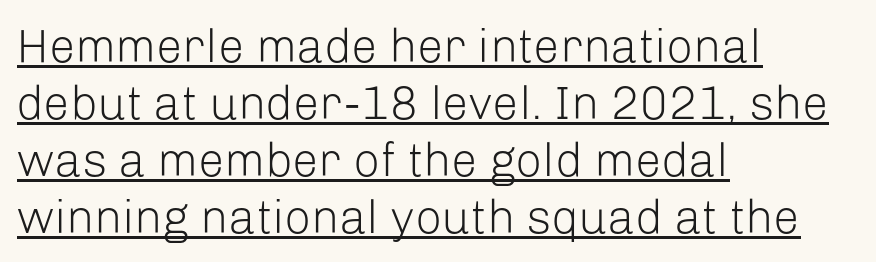
The image shows 47 px light sans-serif type, upright; set left-aligned, line spacing 1.21x, normal letter spacing, underlined; low stroke contrast and a medium x-height.
